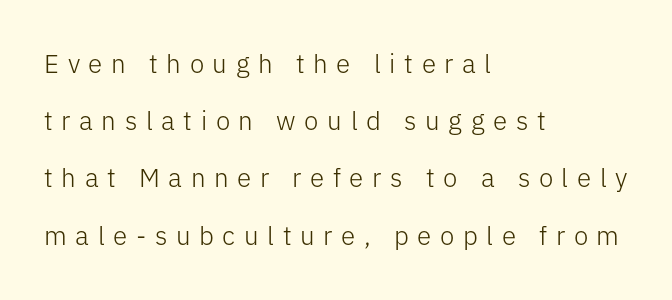
Q: Is the text bold? A: No.
Q: Is the text italic (slanted)? A: No, it is upright.
Q: Is the text underlined? A: No.
Q: How is the paragraph aligned? A: Left-aligned.
Q: Is the spacing between letters normal or unusually wide? A: Unusually wide.
Q: Is the spacing between lines tight, normal or loose? A: Loose.
